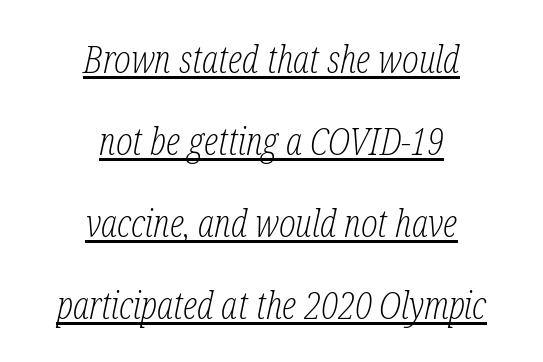
The image shows 39 px light, condensed serif type, italic (leaning right); set centered, loose line spacing (2.1x), normal letter spacing, underlined; low stroke contrast and a medium x-height.
